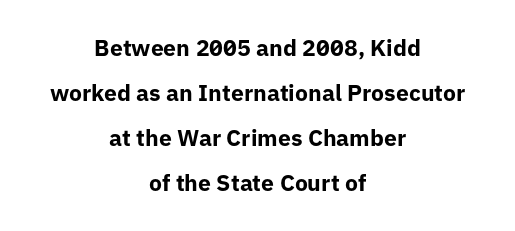
The image shows 23 px bold type, upright; set centered, loose line spacing (1.96x), normal letter spacing, not underlined.
